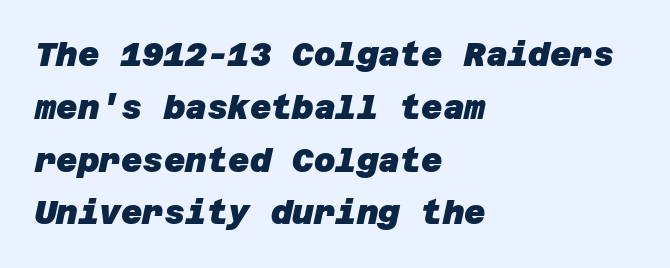
The image shows 33 px heavy sans-serif type; set left-aligned, normal line spacing (1.6x), normal letter spacing, not underlined; low stroke contrast and a large x-height.
